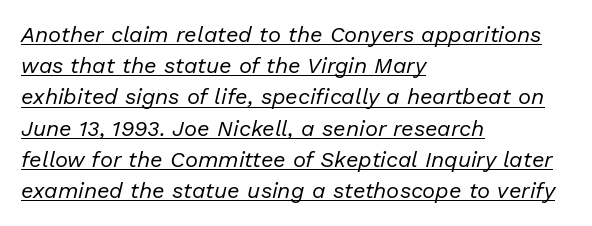
Q: Is the text bold? A: No.
Q: Is the text italic (slanted)? A: Yes, it leans right by about 13 degrees.
Q: Is the text underlined? A: Yes.
Q: How is the paragraph aligned? A: Left-aligned.
Q: Is the spacing between letters normal or unusually wide? A: Normal.
Q: Is the spacing between lines tight, normal or loose? A: Normal.
